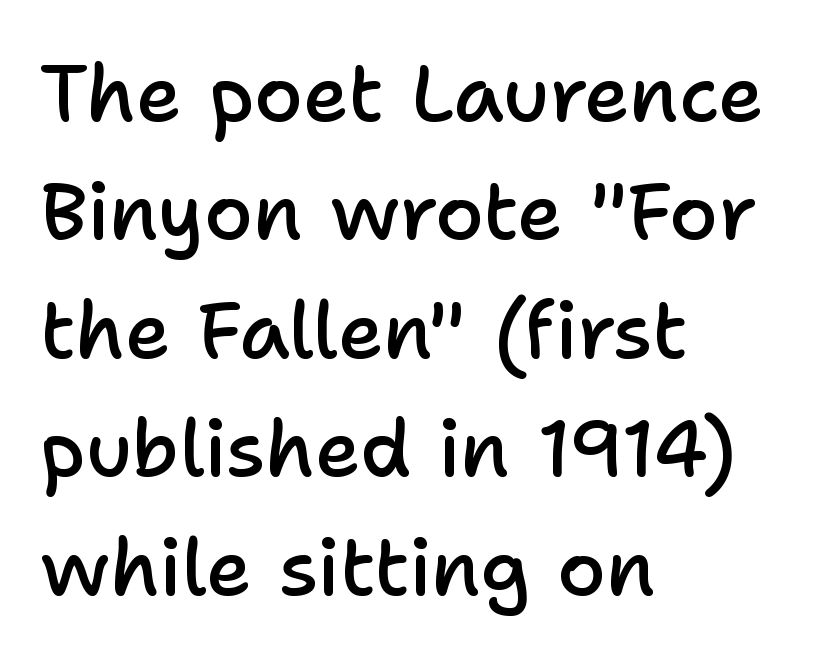
Each line starts at the same left margin while the right side varies. Set as a demibold, roughly 600 on the weight scale. Observe the absence of serifs on each vertical stroke in this sample. This rendering leaves character spacing at its baseline value. Check the space under the baseline: it is left empty.
